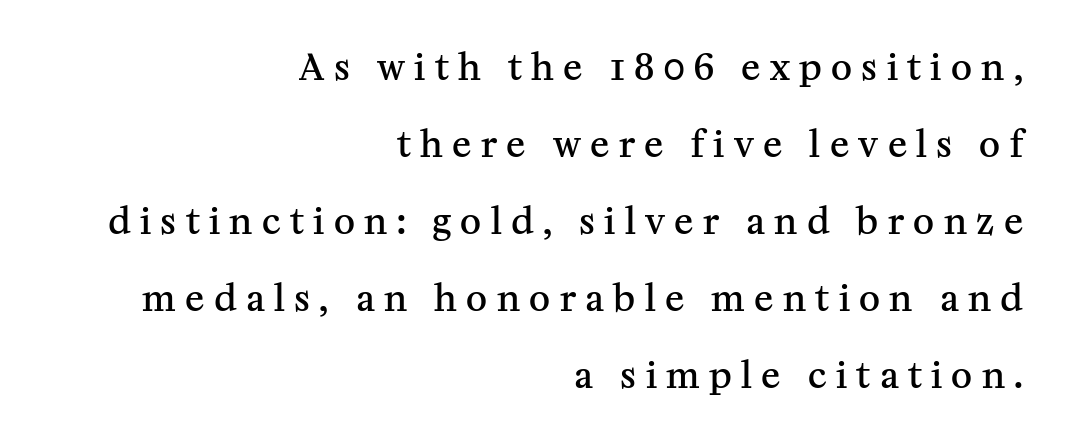
Do the characters align in a grid? No, the font is proportional. The text was rendered using a seriffed face with decorative stroke endings. The font's upright variant was chosen for this text. One-word summary of the alignment: right.
